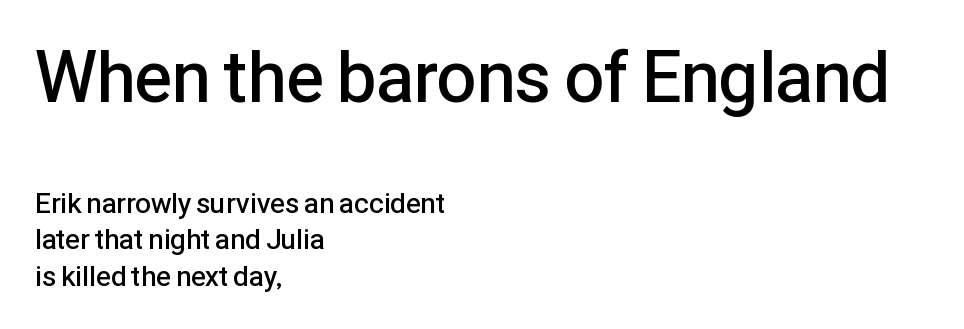
The image shows 71 px semibold sans-serif type, upright; set left-aligned, normal line spacing (1.32x), normal letter spacing, not underlined; the first (top) block is 2.54x larger; low stroke contrast and a medium x-height.
